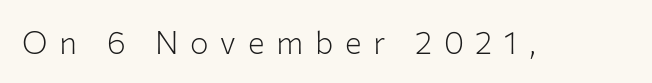
{"serif": "no", "italic": "no", "bold": "no", "weight": "light", "width": "normal", "stroke_contrast": "low", "x_height": "medium", "monospaced": "no", "underline": "no", "letter_spacing": "wide", "letter_spacing_em": 0.38, "glyph_px": 31}
